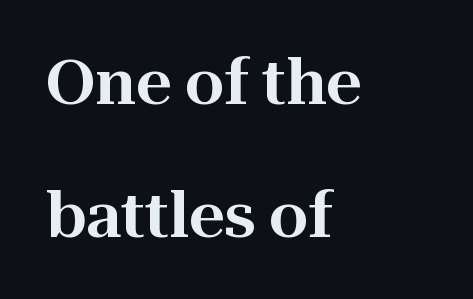
The image shows 62 px serif type, upright; set left-aligned, loose line spacing (2.14x), normal letter spacing, not underlined; high stroke contrast and a medium x-height.
